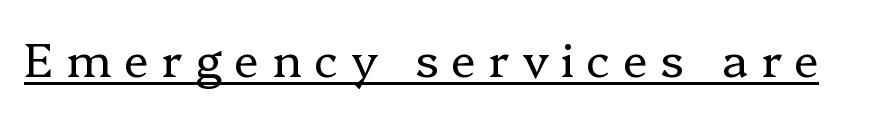
The image shows 47 px regular-weight serif type, upright; set unusually wide letter spacing (+0.27 em), underlined; low stroke contrast and a medium x-height.
